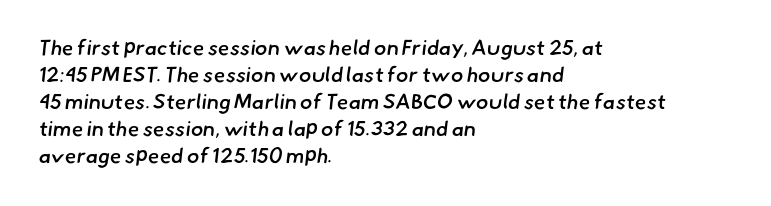
{"bold": "semi", "underline": "no", "align": "left", "line_spacing": "normal", "line_spacing_ratio": 1.28, "letter_spacing": "normal", "letter_spacing_em": 0.0, "glyph_px": 21}
